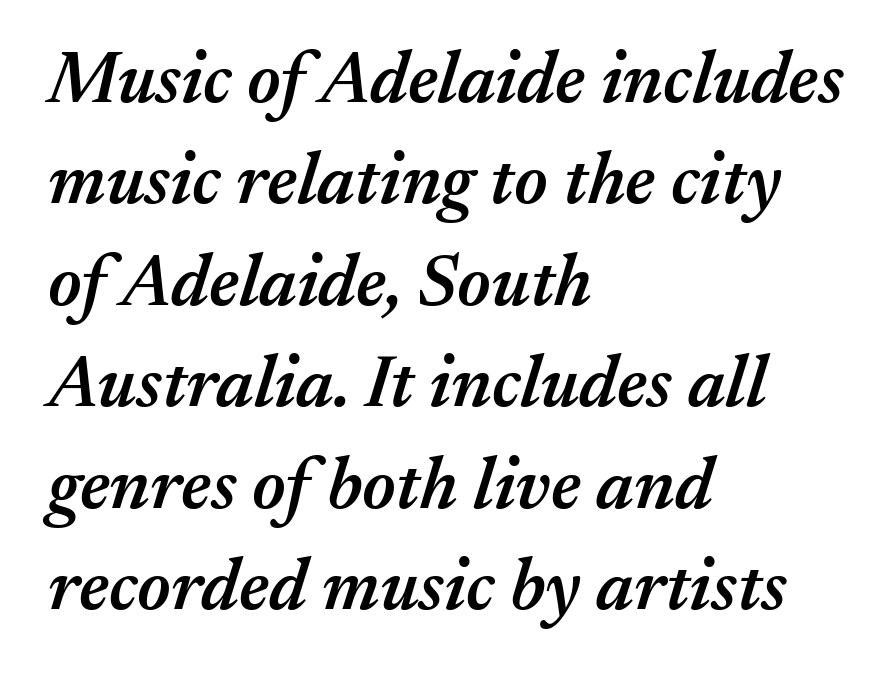
The image shows 73 px semibold type, italic (leaning right); set left-aligned, normal line spacing (1.39x), normal letter spacing, not underlined; medium stroke contrast and a medium x-height.
